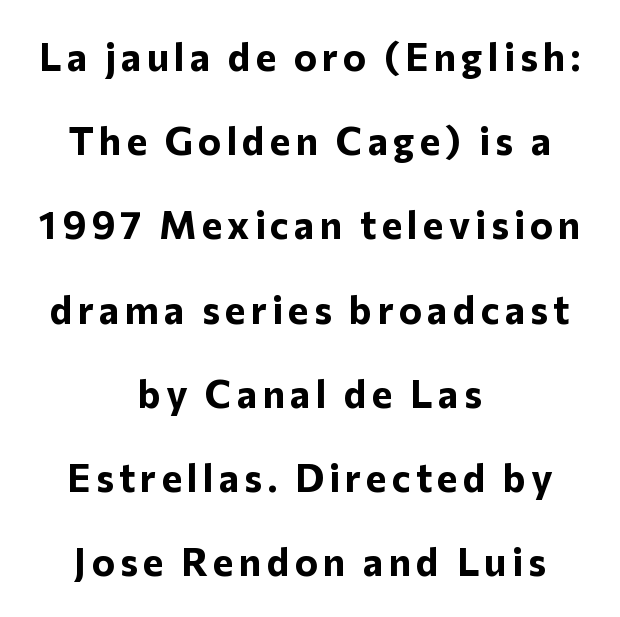
No italicization has been applied; the sample stays upright. Which margin do the lines hug? Neither — every line sits in the middle. A bare baseline throughout the passage. The letters advance in unequal steps, a hallmark of proportional type. Are there feet on the stems? There aren't — it's a sans.
